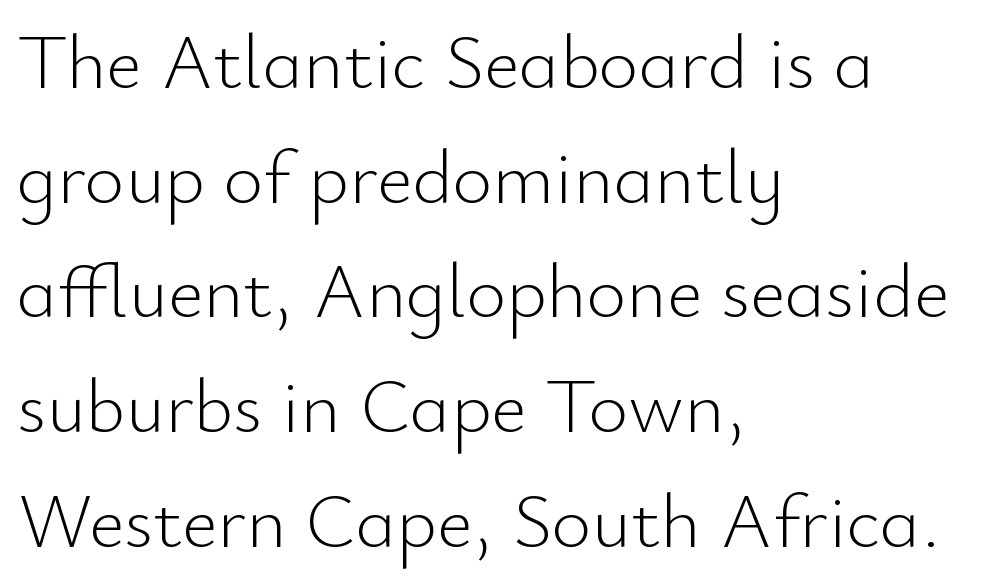
Q: Is the text bold? A: No.
Q: Is the text italic (slanted)? A: No, it is upright.
Q: Is the typeface a serif or a sans-serif typeface? A: Sans-serif.
Q: Is the text underlined? A: No.
Q: How is the paragraph aligned? A: Left-aligned.
Q: Is the spacing between letters normal or unusually wide? A: Normal.
Q: Is the spacing between lines tight, normal or loose? A: Normal.
Q: Width (condensed, normal, or wide)? A: Normal.
Q: Stroke contrast? A: Low.
Q: x-height? A: Small.
Q: Monospaced? A: No.
